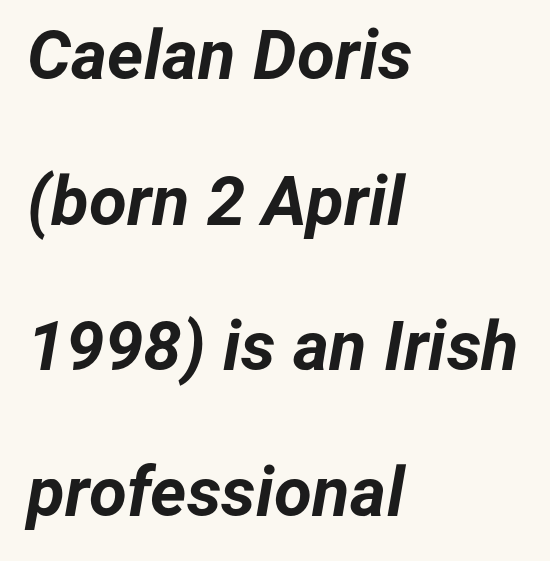
The image shows 69 px bold type, italic (leaning right); set left-aligned, loose line spacing (2.11x), normal letter spacing, not underlined; low stroke contrast and a medium x-height.
